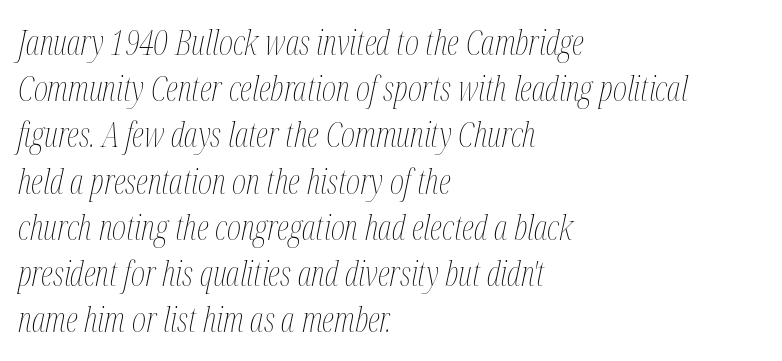
Underline: absent. Summary of vertical rhythm: regular, with standard interline spacing. Think standard paragraph weight, or any step lighter than that. The passage shown has conventional tracking throughout. This rendering uses left alignment, leaving the right contour irregular.
